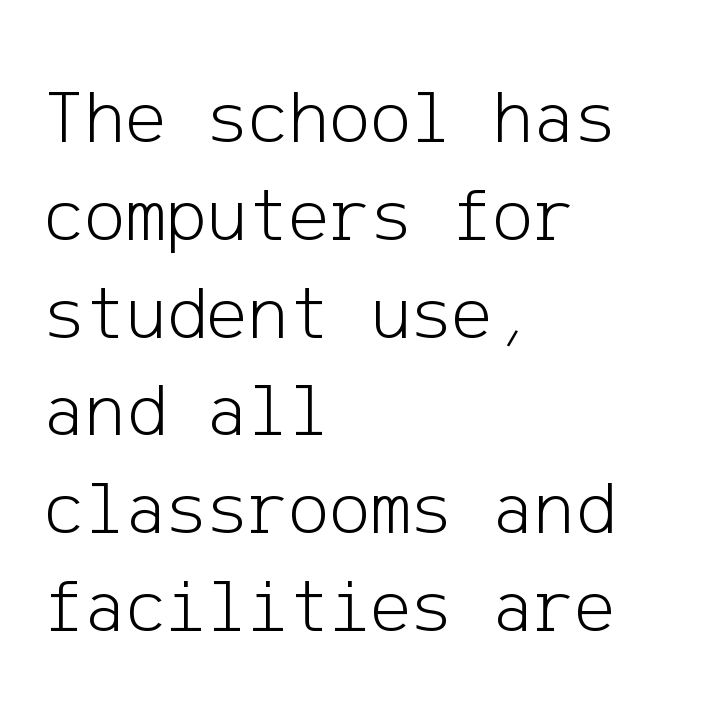
The image shows 77 px light sans-serif type, upright; set left-aligned, normal line spacing (1.27x), normal letter spacing, not underlined; low stroke contrast and a medium x-height.
